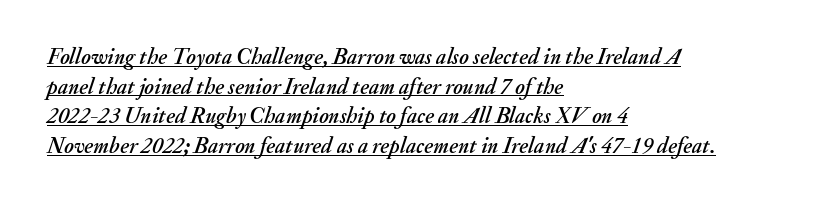
Q: Is the text italic (slanted)? A: Yes, it leans right by about 20 degrees.
Q: Is the text underlined? A: Yes.
Q: How is the paragraph aligned? A: Left-aligned.
Q: Is the spacing between letters normal or unusually wide? A: Normal.
Q: Is the spacing between lines tight, normal or loose? A: Normal.
